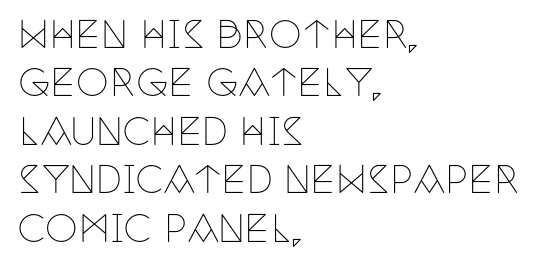
{"serif": "yes", "italic": "no", "bold": "no", "weight": "thin", "width": "condensed", "stroke_contrast": "low", "x_height": "large", "monospaced": "no", "underline": "no", "align": "left", "line_spacing": "normal", "line_spacing_ratio": 1.31, "letter_spacing": "normal", "letter_spacing_em": 0.0, "glyph_px": 37}
